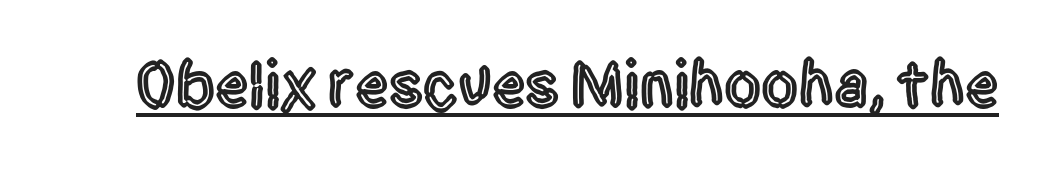
Notice how a bar underscores the lettering throughout. The tracking reads as untouched default to a designer's eye. Examine the stroke ends and you'll find no serifs. Notice how the stems are strictly vertical — no italics here.
